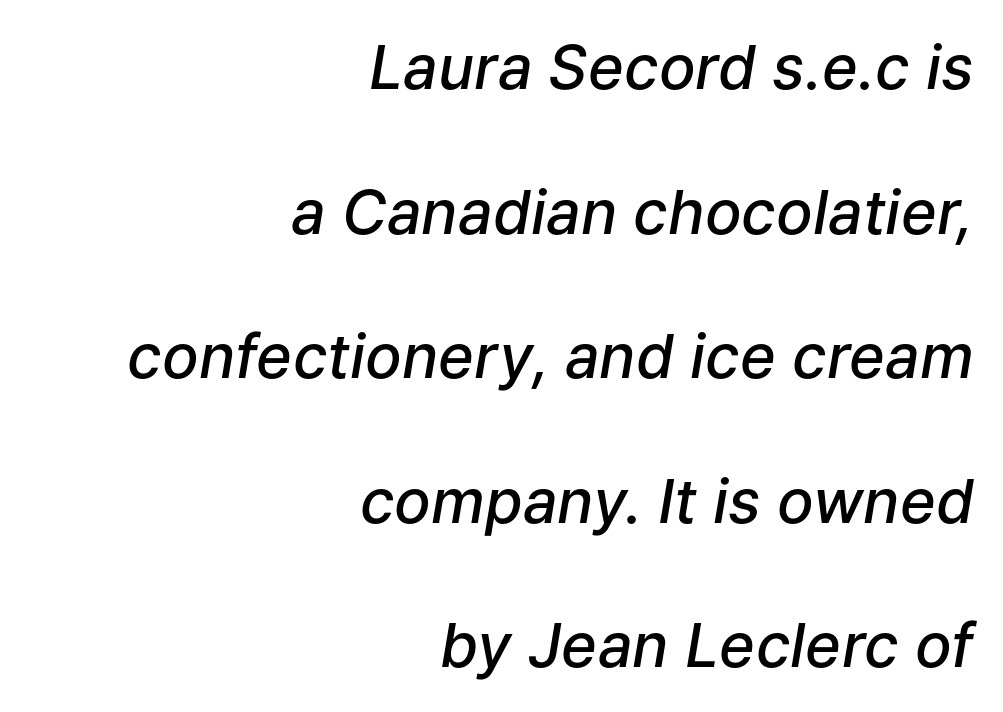
When letters slant like this, we call the style italic. Proportional: the letters do not fall into vertical columns. The rendering uses a semibold face; strokes are thickened but not to full bold. One-word summary of the alignment: right.
